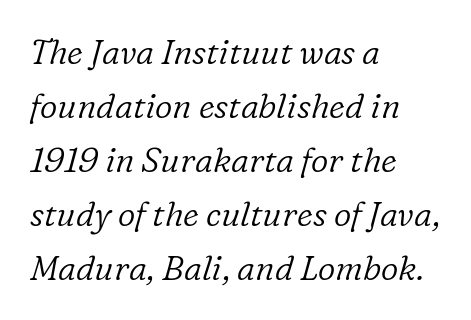
{"serif": "yes", "italic": "yes", "lean": "right", "slant_degrees": 16, "bold": "no", "weight": "light", "width": "normal", "stroke_contrast": "low", "x_height": "medium", "monospaced": "no", "underline": "no", "align": "left", "line_spacing": "normal", "line_spacing_ratio": 1.59, "letter_spacing": "normal", "letter_spacing_em": 0.0, "glyph_px": 34}
